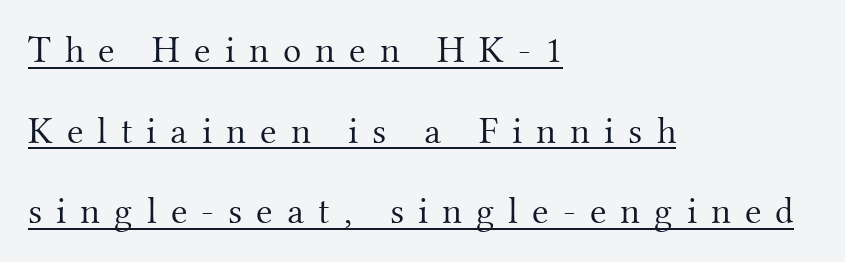
{"serif": "yes", "italic": "no", "bold": "no", "weight": "light", "width": "normal", "stroke_contrast": "medium", "x_height": "small", "monospaced": "no", "underline": "yes", "align": "left", "line_spacing": "loose", "line_spacing_ratio": 2.12, "letter_spacing": "wide", "letter_spacing_em": 0.37, "glyph_px": 38}
